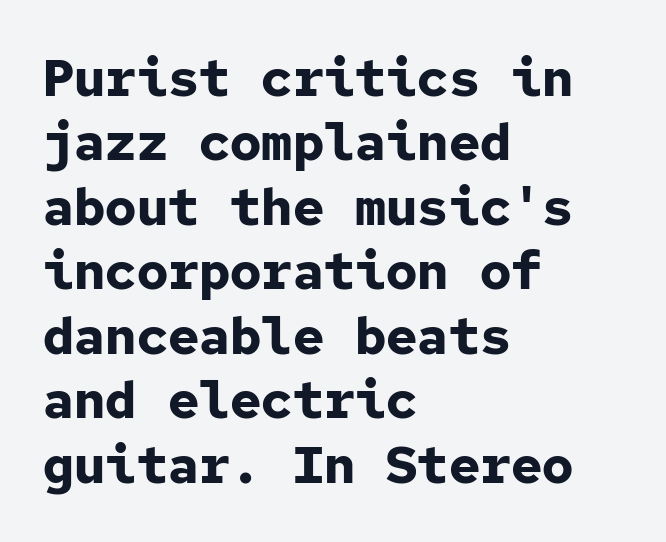
Q: Is the text bold? A: Yes.
Q: Is the text italic (slanted)? A: No, it is upright.
Q: Is the typeface a serif or a sans-serif typeface? A: Sans-serif.
Q: Is the text underlined? A: No.
Q: How is the paragraph aligned? A: Left-aligned.
Q: Is the spacing between letters normal or unusually wide? A: Normal.
Q: Width (condensed, normal, or wide)? A: Normal.
Q: Stroke contrast? A: Low.
Q: x-height? A: Medium.
Q: Monospaced? A: Yes.
